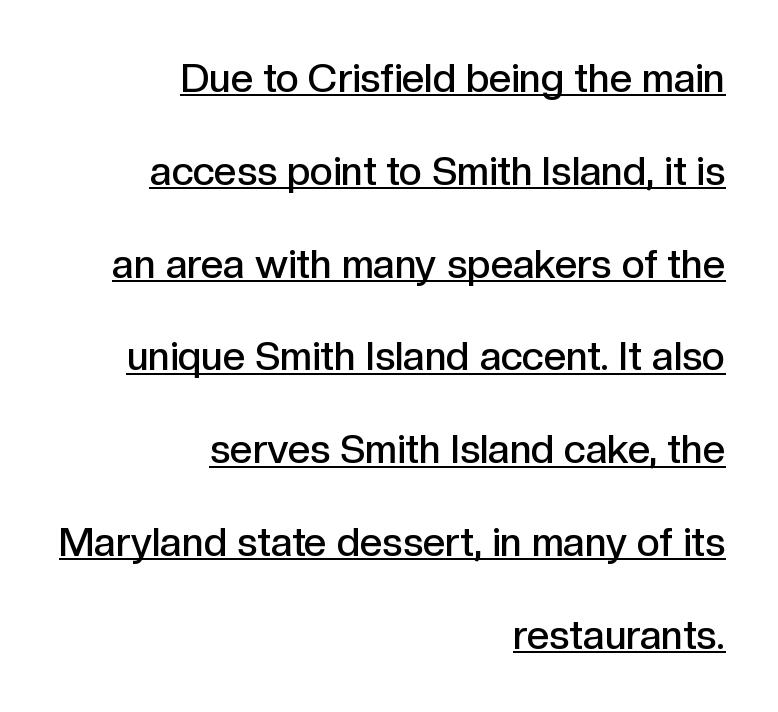
{"serif": "no", "italic": "no", "bold": "semi", "weight": "semibold", "width": "normal", "x_height": "medium", "monospaced": "no", "underline": "yes", "align": "right", "line_spacing": "loose", "line_spacing_ratio": 2.32, "letter_spacing": "normal", "letter_spacing_em": 0.0, "glyph_px": 40}
